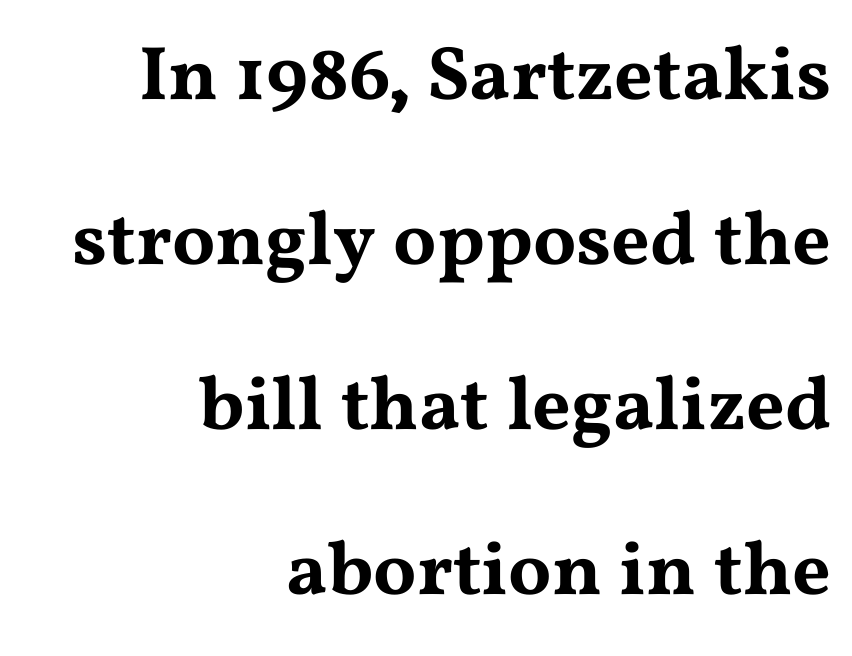
The image shows 76 px wide serif type, upright; set right-aligned, loose line spacing (2.17x), normal letter spacing, not underlined; medium stroke contrast and a medium x-height.
